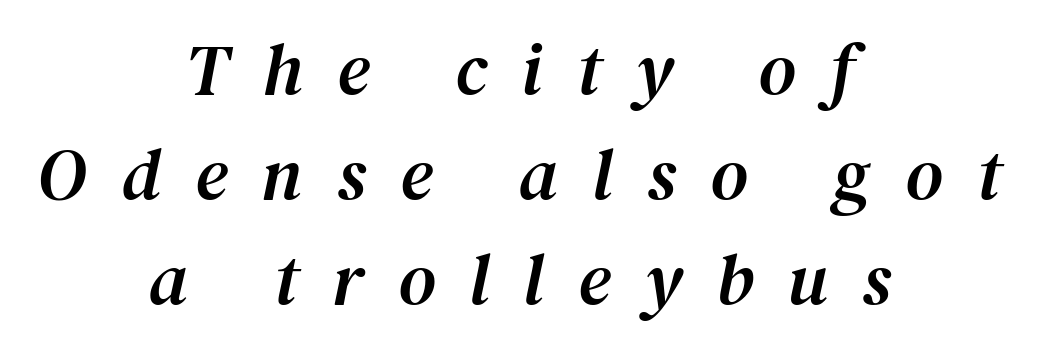
Q: Is the text italic (slanted)? A: Yes, it leans right by about 12 degrees.
Q: Is the typeface a serif or a sans-serif typeface? A: Serif.
Q: Is the text underlined? A: No.
Q: How is the paragraph aligned? A: Centered.
Q: Is the spacing between letters normal or unusually wide? A: Unusually wide.
Q: Is the spacing between lines tight, normal or loose? A: Normal.
Q: Width (condensed, normal, or wide)? A: Normal.
Q: Stroke contrast? A: Medium.
Q: x-height? A: Medium.
Q: Monospaced? A: No.
